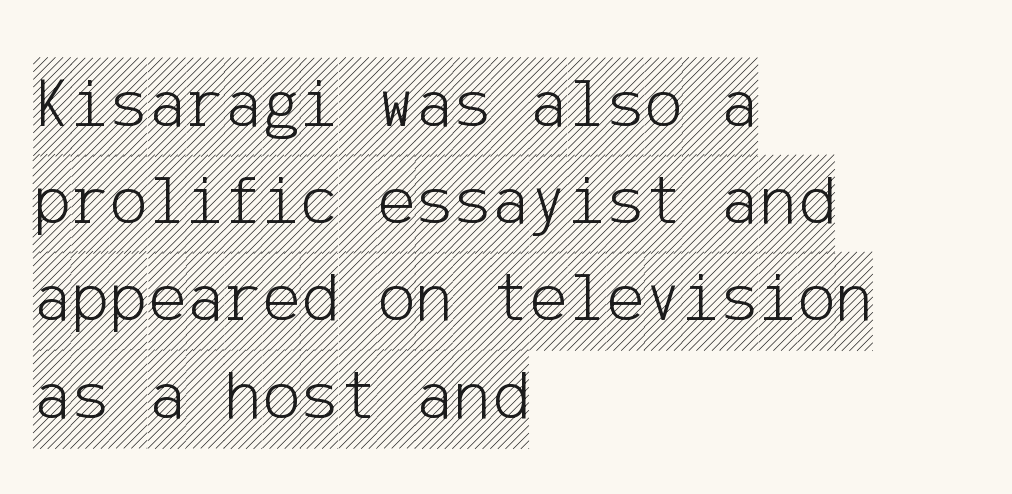
The image shows 72 px condensed type, upright; set left-aligned, normal line spacing (1.35x), normal letter spacing, not underlined; a large x-height.
